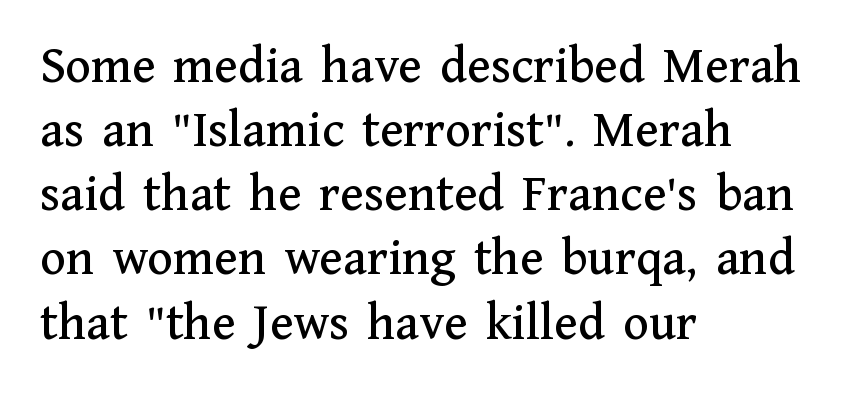
The image shows 53 px serif type, upright; set left-aligned, line spacing 1.21x, normal letter spacing, not underlined; medium stroke contrast and a medium x-height.
